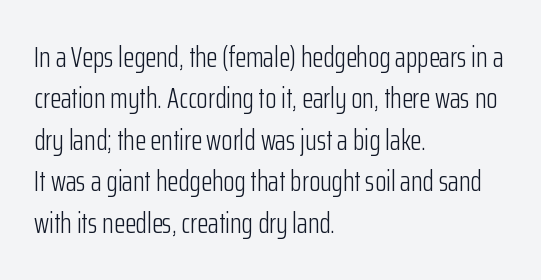
Q: Is the text bold? A: No.
Q: Is the text italic (slanted)? A: No, it is upright.
Q: Is the typeface a serif or a sans-serif typeface? A: Sans-serif.
Q: Is the text underlined? A: No.
Q: How is the paragraph aligned? A: Left-aligned.
Q: Is the spacing between letters normal or unusually wide? A: Normal.
Q: Is the spacing between lines tight, normal or loose? A: Normal.
Q: Width (condensed, normal, or wide)? A: Condensed.
Q: Stroke contrast? A: Low.
Q: x-height? A: Medium.
Q: Monospaced? A: No.
